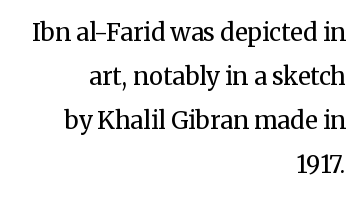
Type without underlining. The type sits square on the baseline with zero lean. The face used here is rendered with its standard letterfit. The letters look calm and open, with moderate or lighter stems.
